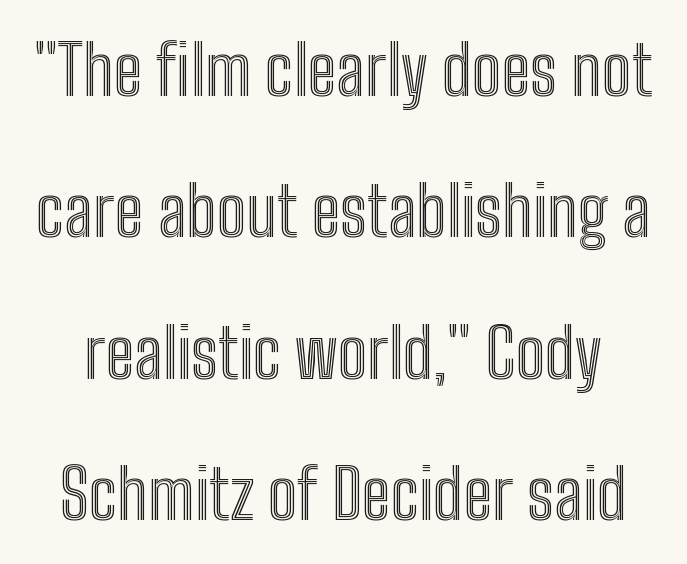
{"italic": "no", "width": "condensed", "x_height": "medium", "monospaced": "no", "underline": "no", "line_spacing": "loose", "line_spacing_ratio": 2.05, "letter_spacing": "normal", "letter_spacing_em": 0.0, "glyph_px": 69}
